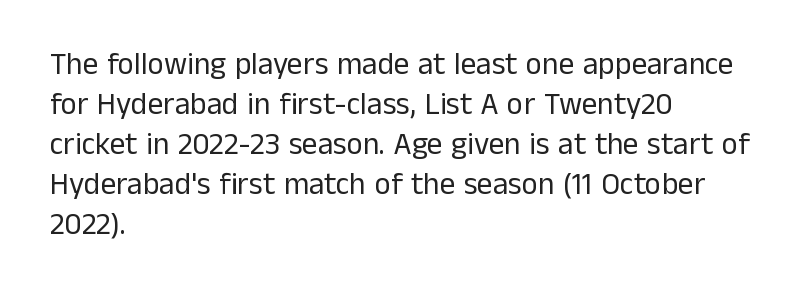
Q: Is the text bold? A: No.
Q: Is the text italic (slanted)? A: No, it is upright.
Q: Is the typeface a serif or a sans-serif typeface? A: Sans-serif.
Q: Is the text underlined? A: No.
Q: How is the paragraph aligned? A: Left-aligned.
Q: Is the spacing between letters normal or unusually wide? A: Normal.
Q: Is the spacing between lines tight, normal or loose? A: Normal.
Q: Width (condensed, normal, or wide)? A: Normal.
Q: Stroke contrast? A: Low.
Q: x-height? A: Medium.
Q: Monospaced? A: No.
